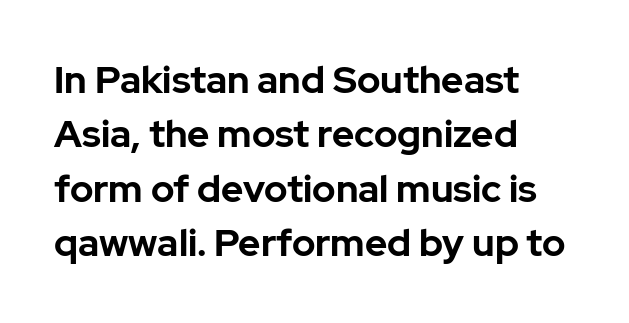
Note the varied advance widths — an 'i' is clearly narrower than an 'm'. The passage is arranged the way most books set body copy — flush left. You can tell from the bare stems that sans-serif type was used. Characters remain perfectly vertical along every line.
